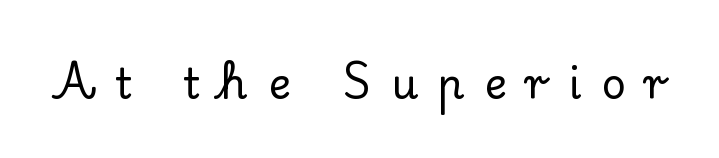
{"serif": "yes", "italic": "no", "width": "normal", "stroke_contrast": "low", "x_height": "small", "monospaced": "no", "underline": "no", "letter_spacing": "wide", "letter_spacing_em": 0.47, "glyph_px": 42}
